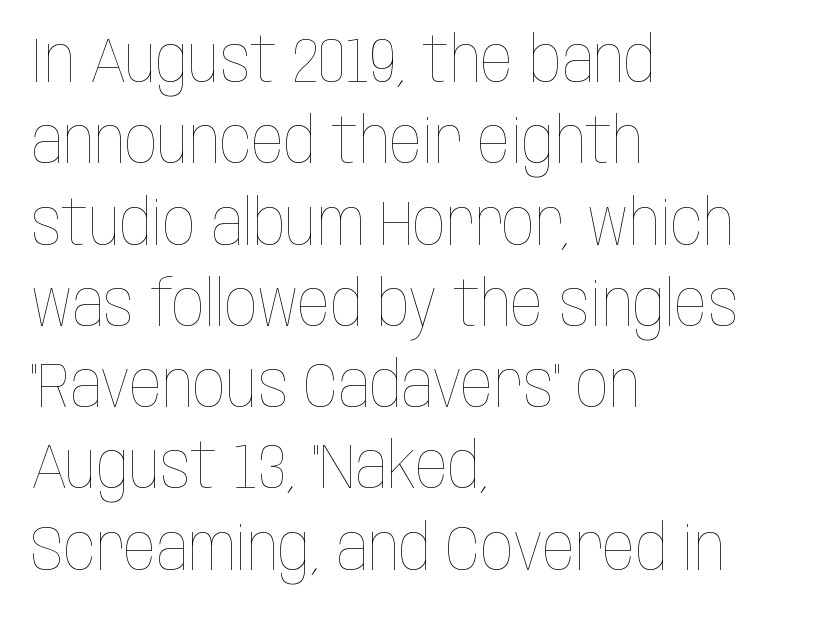
{"italic": "no", "bold": "no", "weight": "thin", "width": "condensed", "stroke_contrast": "low", "x_height": "large", "monospaced": "no", "underline": "no", "align": "left", "line_spacing": "normal", "line_spacing_ratio": 1.27, "letter_spacing": "normal", "letter_spacing_em": 0.0, "glyph_px": 64}
